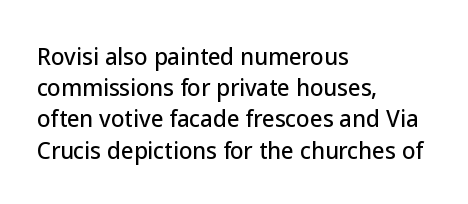
The image shows 22 px text type, upright; set left-aligned, normal line spacing (1.42x), normal letter spacing, not underlined.
